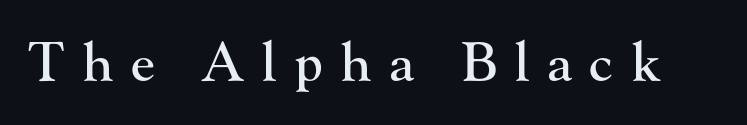
The image shows 53 px serif type, upright; set unusually wide letter spacing (+0.33 em), not underlined; high stroke contrast and a small x-height.
